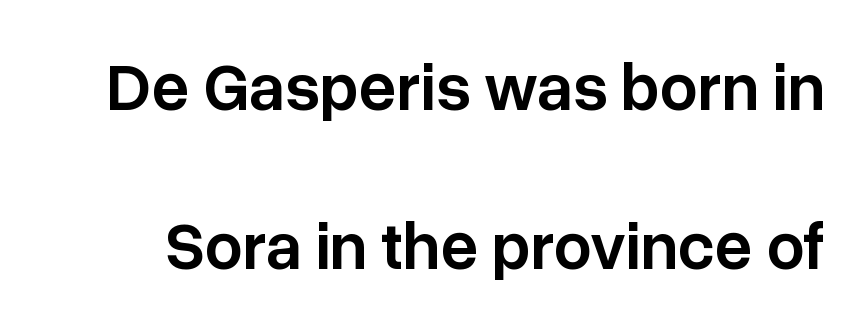
Q: Is the text bold? A: Semi-bold.
Q: Is the text italic (slanted)? A: No, it is upright.
Q: Is the typeface a serif or a sans-serif typeface? A: Sans-serif.
Q: Is the text underlined? A: No.
Q: Is the spacing between letters normal or unusually wide? A: Normal.
Q: Is the spacing between lines tight, normal or loose? A: Loose.
Q: Width (condensed, normal, or wide)? A: Normal.
Q: Stroke contrast? A: Low.
Q: x-height? A: Medium.
Q: Monospaced? A: No.
